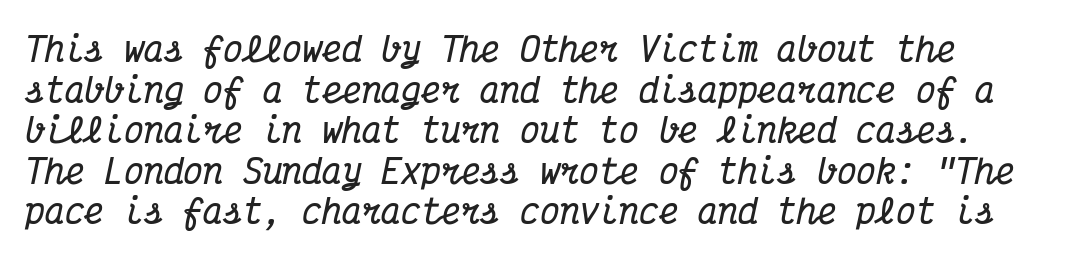
{"serif": "yes", "italic": "yes", "lean": "right", "slant_degrees": 12, "bold": "yes", "weight": "bold", "width": "condensed", "stroke_contrast": "medium", "x_height": "medium", "monospaced": "yes", "underline": "no", "line_spacing_ratio": 1.23, "letter_spacing": "normal", "letter_spacing_em": 0.0, "glyph_px": 33}
